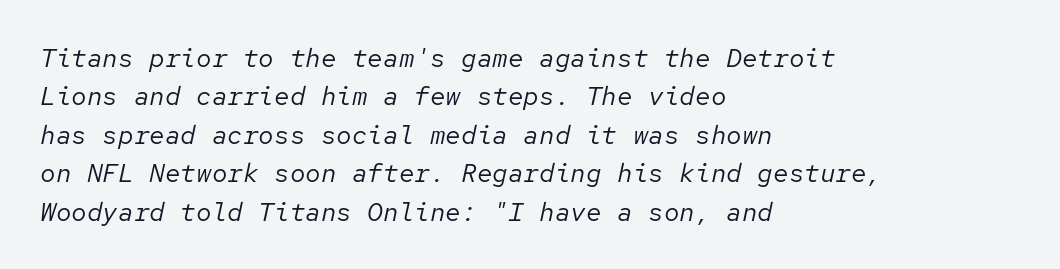
{"italic": "yes", "lean": "right", "slant_degrees": 12, "bold": "no", "underline": "no", "align": "left", "line_spacing": "normal", "line_spacing_ratio": 1.48, "letter_spacing": "normal", "letter_spacing_em": 0.0, "glyph_px": 26}
